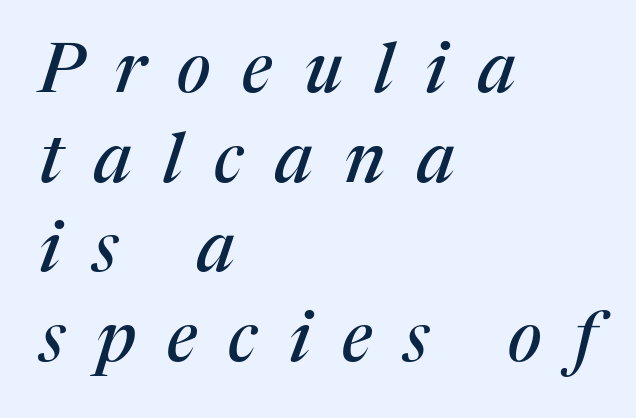
The image shows 69 px serif type, italic (leaning right); set left-aligned, normal line spacing (1.3x), unusually wide letter spacing (+0.46 em), not underlined; medium stroke contrast and a medium x-height.
